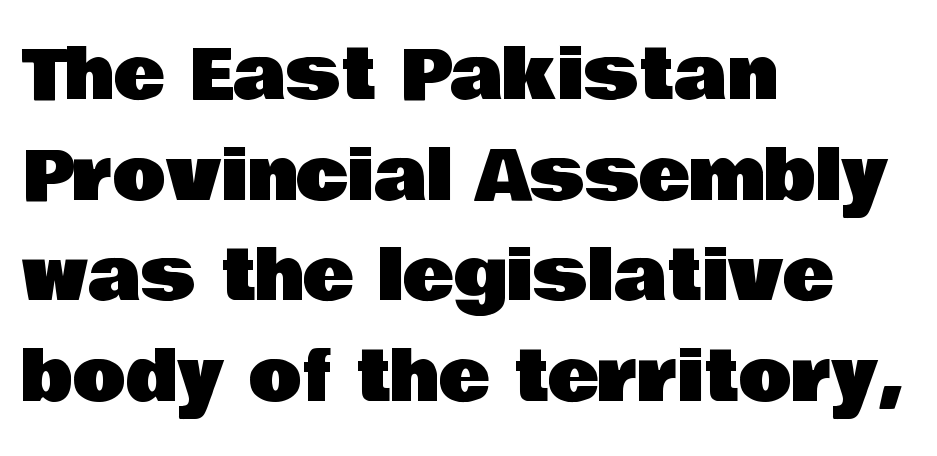
The image shows 69 px sans-serif type, upright; set left-aligned, normal line spacing (1.46x), normal letter spacing, not underlined; low stroke contrast and a large x-height.
